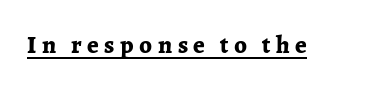
This is heavy type, rendered in bold. These lines were composed using upright roman letters. This sample uses expanded letter spacing, leaving extra air between glyphs. Somebody hit Ctrl+U on this one — the words are underlined.
